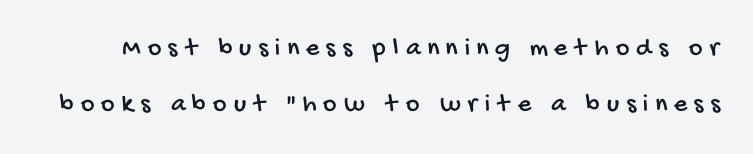
Q: Is the text underlined? A: No.
Q: Is the spacing between letters normal or unusually wide? A: Unusually wide.
Q: Is the spacing between lines tight, normal or loose? A: Loose.
